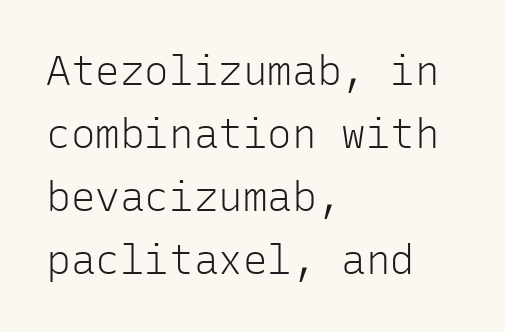
Alignment: flush left. Look at the tracking — it's just the regular setting, nothing added. The passage shown is typeset with a sans-serif family. The baseline area is clear.
